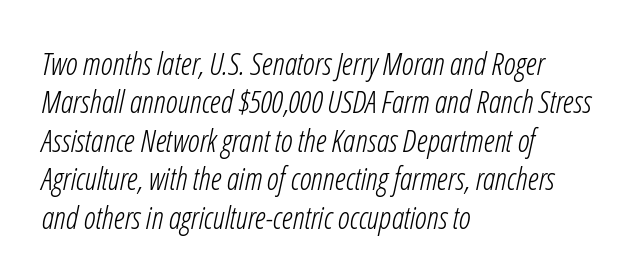
{"italic": "yes", "lean": "right", "slant_degrees": 12, "bold": "no", "weight": "light", "width": "condensed", "stroke_contrast": "low", "x_height": "medium", "monospaced": "no", "underline": "no", "align": "left", "line_spacing_ratio": 1.24, "letter_spacing": "normal", "letter_spacing_em": 0.0, "glyph_px": 31}
